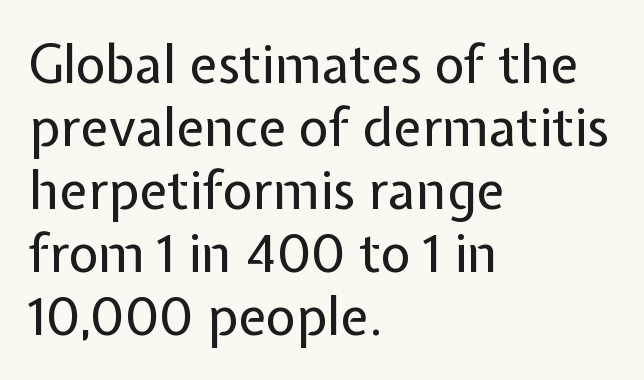
The string is rendered with underlining switched off. It's the straight-up-and-down kind of type. The letters advance in unequal steps, a hallmark of proportional type. Where is the straight margin? On the left. The passage shown is typeset with a sans-serif family. The tracking reads as untouched default to a designer's eye.
